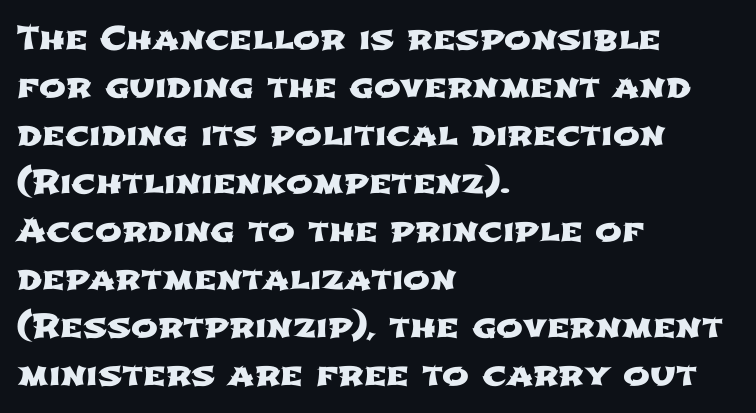
Interline gaps are of average width in this sample. The passage shown is typed in a proportional face where columns would drift. The rag falls on the right side of this text block. No feet cap the strokes, marking this as sans-serif type.
